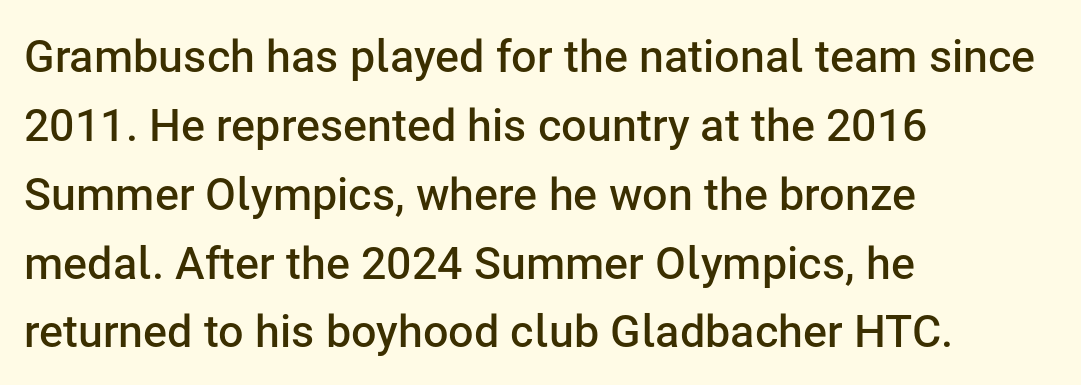
Each line starts at the same left margin while the right side varies. If you drew a line through each stem, it would be perfectly vertical. Each letter keeps its own natural width here, so spacing adapts to shape. The glyphs are unaccompanied by any horizontal stroke below them. Font category for this specimen: sans-serif.
